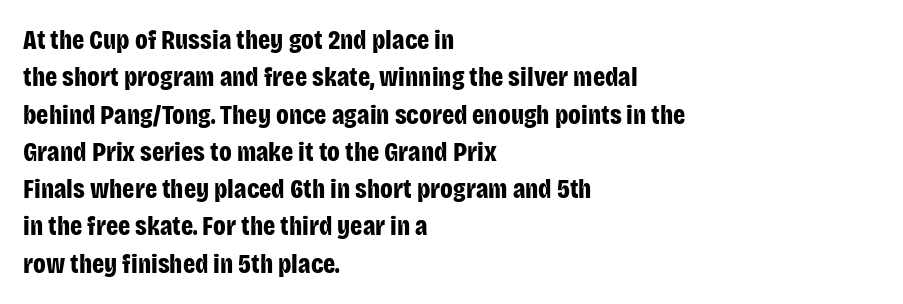
{"italic": "no", "bold": "yes", "underline": "no", "align": "left", "line_spacing": "normal", "line_spacing_ratio": 1.38, "letter_spacing": "normal", "letter_spacing_em": 0.0, "glyph_px": 27}
